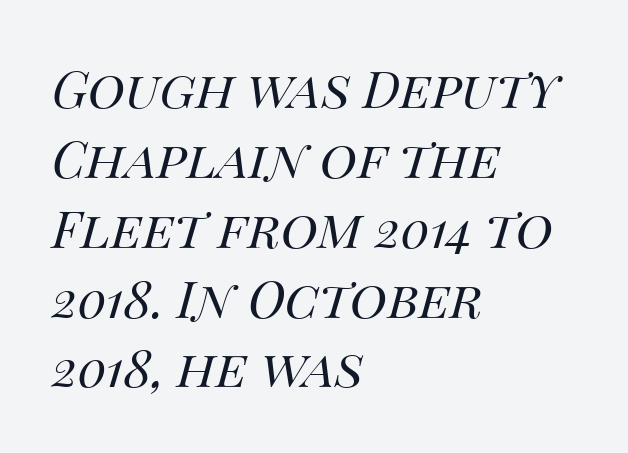
The image shows 51 px regular-weight type, italic (leaning right); set left-aligned, normal line spacing (1.37x), normal letter spacing, not underlined; medium stroke contrast and a large x-height.
